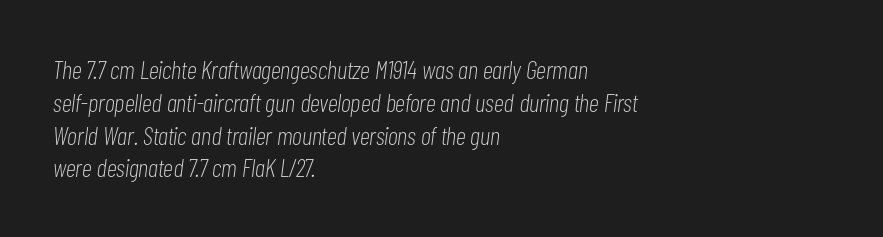
The image shows 26 px text type, italic (leaning right); set left-aligned, normal line spacing (1.26x), normal letter spacing, not underlined.
